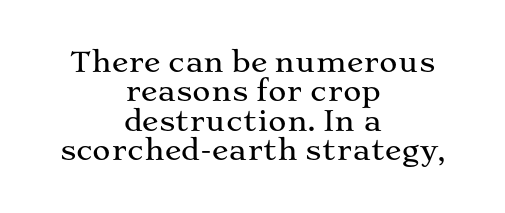
Italic? Not at all — the glyphs are vertical. Each new line begins almost immediately beneath the previous one. Any mark beneath the type? The region is blank. The lines are quadded center. Letterform terminals end in serifs throughout the passage.
